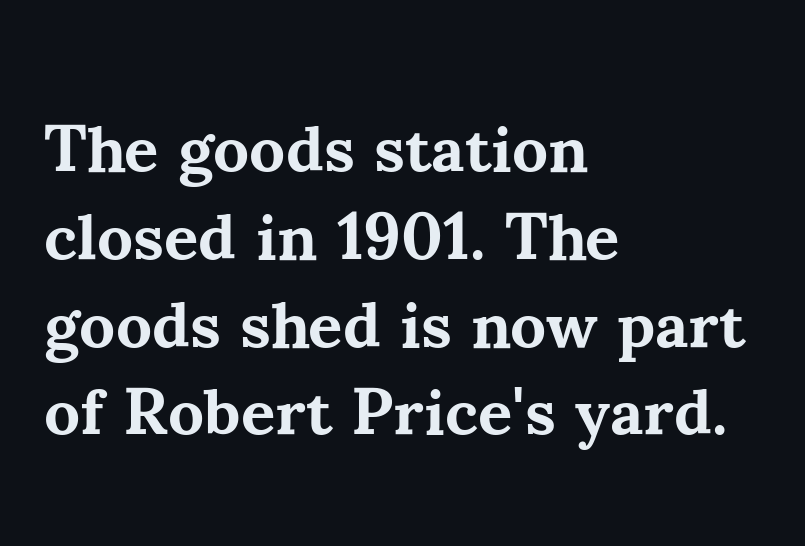
Q: Is the text bold? A: Yes.
Q: Is the text italic (slanted)? A: No, it is upright.
Q: Is the typeface a serif or a sans-serif typeface? A: Serif.
Q: Is the text underlined? A: No.
Q: How is the paragraph aligned? A: Left-aligned.
Q: Is the spacing between letters normal or unusually wide? A: Normal.
Q: Is the spacing between lines tight, normal or loose? A: Normal.
Q: Width (condensed, normal, or wide)? A: Normal.
Q: Stroke contrast? A: Medium.
Q: x-height? A: Small.
Q: Monospaced? A: No.
